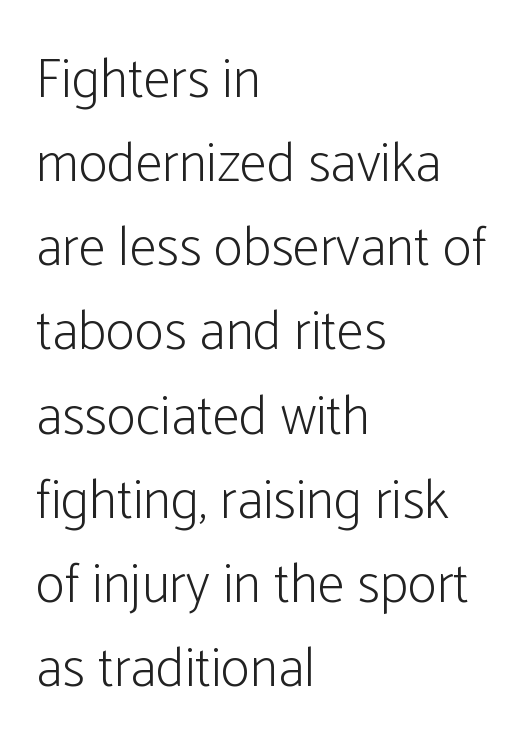
{"serif": "no", "italic": "no", "bold": "no", "weight": "light", "width": "condensed", "stroke_contrast": "low", "x_height": "medium", "monospaced": "no", "underline": "no", "align": "left", "line_spacing": "normal", "line_spacing_ratio": 1.53, "letter_spacing": "normal", "letter_spacing_em": 0.0, "glyph_px": 55}
